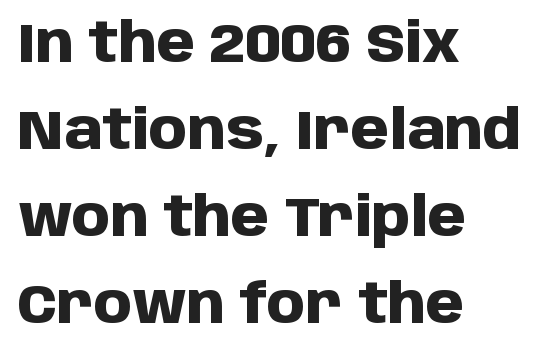
This is heavy type, rendered in bold. Successive baselines arrive at the customary interval. The passage shown is typed in a proportional face where columns would drift. Alignment: flush left. This rendering employs a face without finishing strokes, i.e., a sans-serif.
